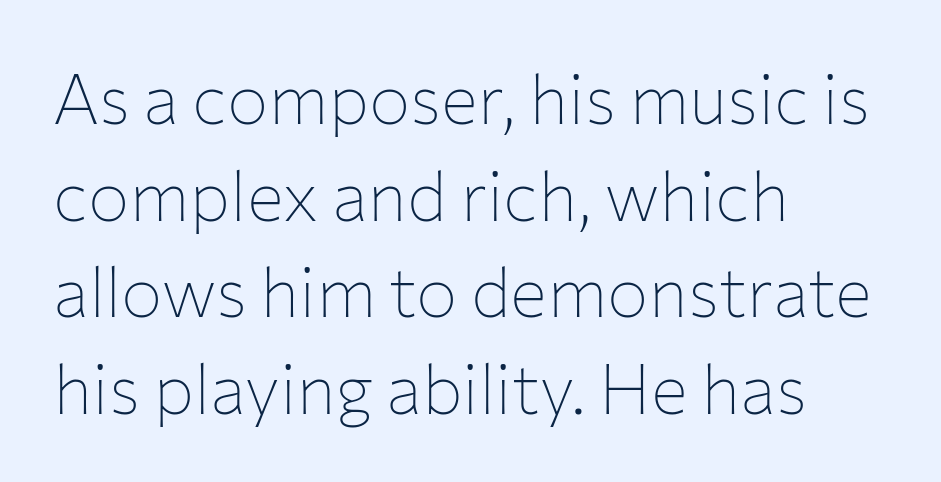
The image shows 69 px thin sans-serif type, upright; set left-aligned, normal line spacing (1.4x), normal letter spacing, not underlined; low stroke contrast and a medium x-height.
